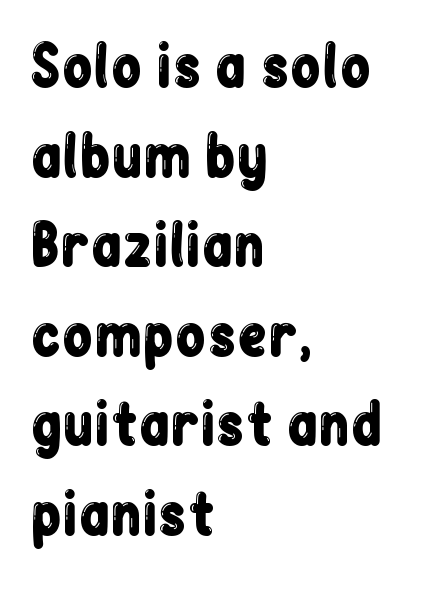
{"serif": "no", "italic": "no", "width": "condensed", "stroke_contrast": "low", "x_height": "medium", "monospaced": "no", "underline": "no", "align": "left", "line_spacing": "normal", "line_spacing_ratio": 1.6, "letter_spacing": "normal", "letter_spacing_em": 0.0, "glyph_px": 56}
